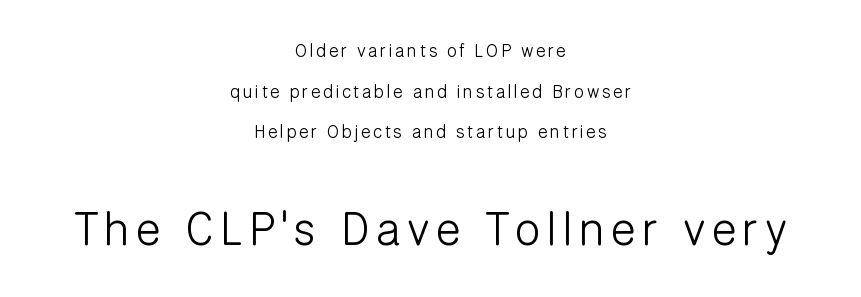
{"serif": "no", "italic": "no", "bold": "no", "weight": "light", "width": "normal", "stroke_contrast": "low", "x_height": "medium", "monospaced": "no", "underline": "no", "align": "center", "line_spacing": "loose", "line_spacing_ratio": 2.26, "larger_block": "second", "size_ratio": 2.56, "glyph_px": 46}
